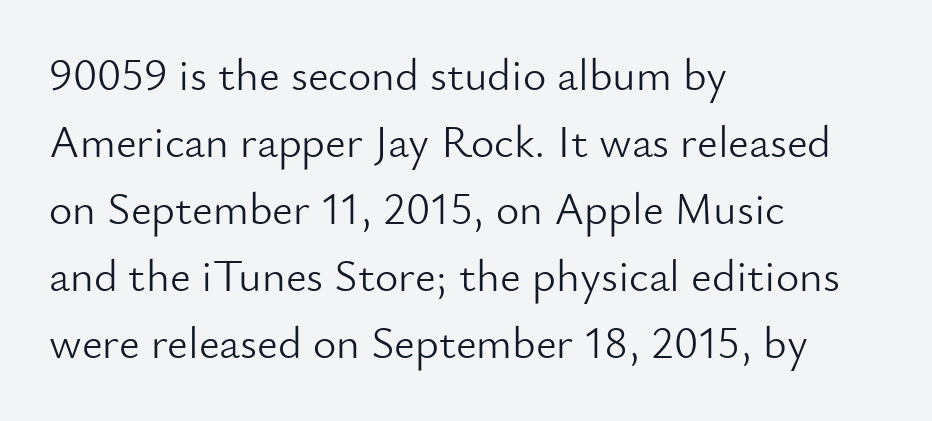
Observe the absence of serifs on each vertical stroke in this sample. Stem width sits at or under what a default text font uses. Notice how descenders clear the ascenders below comfortably — that's standard leading. Do the characters align in a grid? No, the font is proportional. Italic: no, the glyphs are upright roman.
